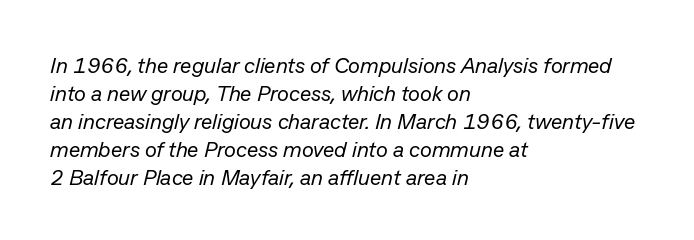
The image shows 22 px text type, italic (leaning right); set left-aligned, normal line spacing (1.27x), normal letter spacing, not underlined.
